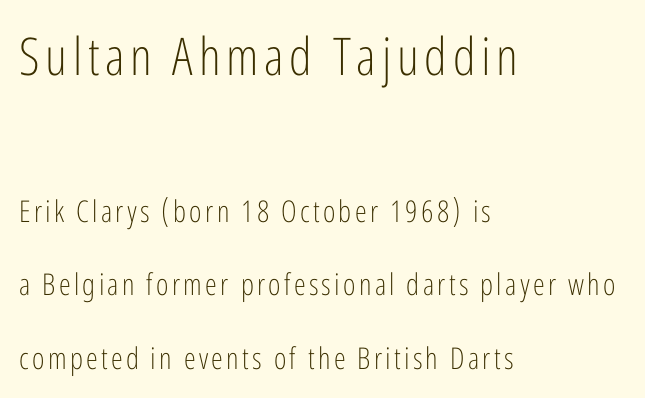
The image shows 52 px light, condensed sans-serif type, upright; set left-aligned, loose line spacing (2.46x), not underlined; the first (top) block is 1.73x larger; low stroke contrast and a medium x-height.
